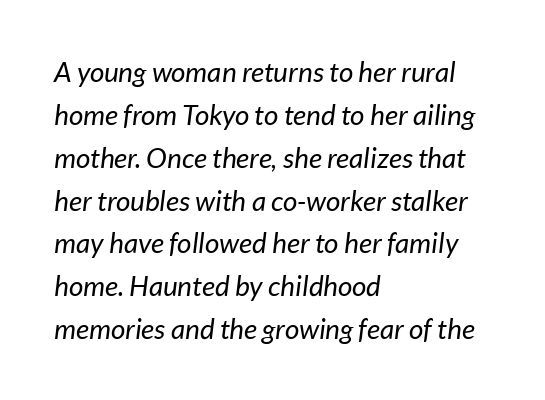
The image shows 28 px regular-weight type, italic (leaning right); set left-aligned, normal line spacing (1.53x), normal letter spacing, not underlined; low stroke contrast and a medium x-height.
